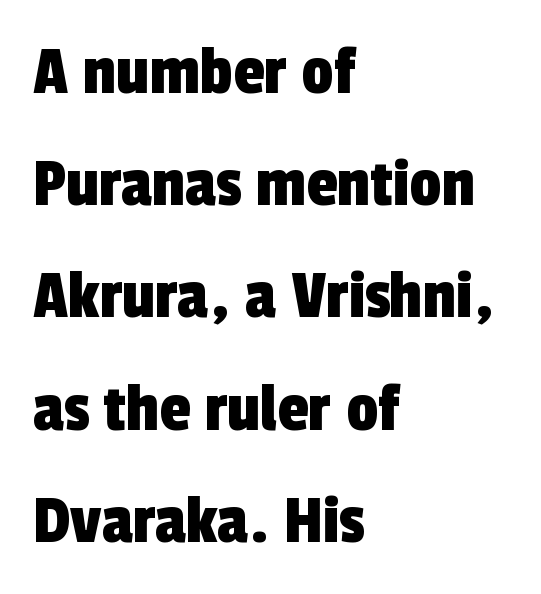
The image shows 71 px condensed sans-serif type; set left-aligned, normal line spacing (1.58x), normal letter spacing, not underlined; a medium x-height.
